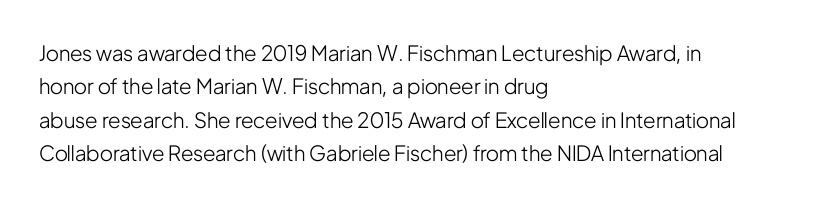
Q: Is the text bold? A: No.
Q: Is the text italic (slanted)? A: No, it is upright.
Q: Is the text underlined? A: No.
Q: How is the paragraph aligned? A: Left-aligned.
Q: Is the spacing between letters normal or unusually wide? A: Normal.
Q: Is the spacing between lines tight, normal or loose? A: Normal.
